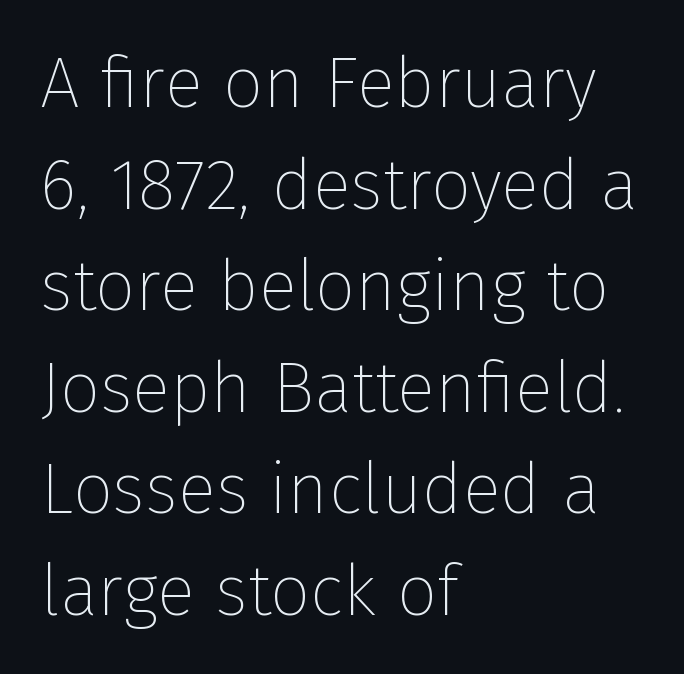
Q: Is the text bold? A: No.
Q: Is the text italic (slanted)? A: No, it is upright.
Q: Is the typeface a serif or a sans-serif typeface? A: Sans-serif.
Q: Is the text underlined? A: No.
Q: How is the paragraph aligned? A: Left-aligned.
Q: Is the spacing between letters normal or unusually wide? A: Normal.
Q: Is the spacing between lines tight, normal or loose? A: Normal.
Q: Width (condensed, normal, or wide)? A: Normal.
Q: Stroke contrast? A: Low.
Q: x-height? A: Medium.
Q: Monospaced? A: No.
